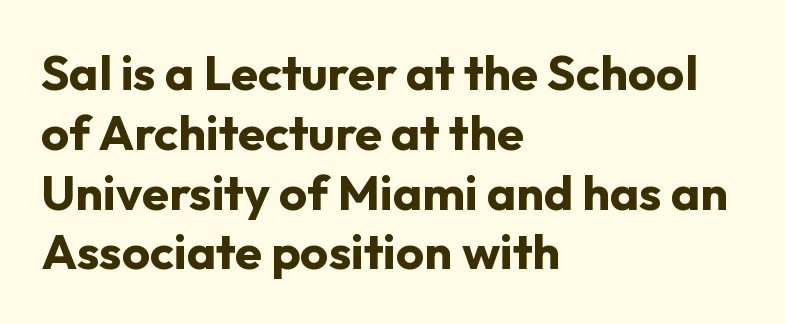
Q: Is the text bold? A: Yes.
Q: Is the text italic (slanted)? A: No, it is upright.
Q: Is the typeface a serif or a sans-serif typeface? A: Sans-serif.
Q: Is the text underlined? A: No.
Q: How is the paragraph aligned? A: Left-aligned.
Q: Is the spacing between letters normal or unusually wide? A: Normal.
Q: Width (condensed, normal, or wide)? A: Normal.
Q: Stroke contrast? A: Low.
Q: x-height? A: Medium.
Q: Monospaced? A: No.
